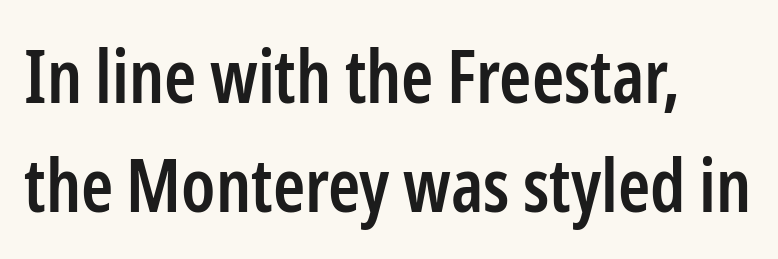
{"serif": "no", "italic": "no", "bold": "semi", "weight": "semibold", "width": "condensed", "stroke_contrast": "low", "x_height": "medium", "monospaced": "no", "underline": "no", "align": "left", "line_spacing": "normal", "line_spacing_ratio": 1.5, "letter_spacing": "normal", "letter_spacing_em": 0.0, "glyph_px": 73}
